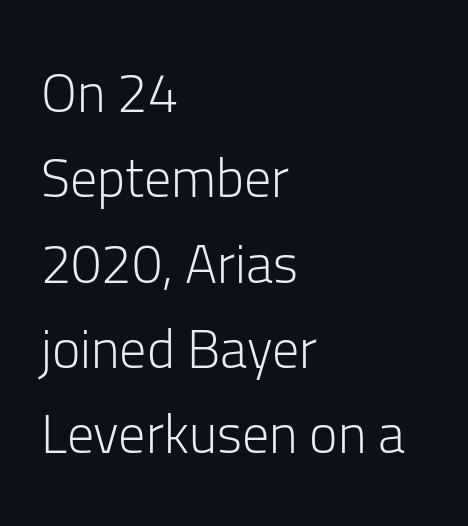
Counters stay open thanks to moderate or lighter strokes. In terms of posture, this sample is upright. Glyph-to-glyph distance matches everyday printed text. This sample has the flowing, uneven cadence of proportional lettering.
